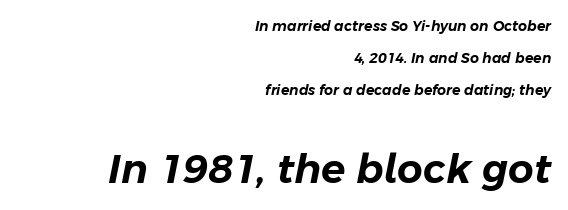
Q: Is the text italic (slanted)? A: Yes, it leans right by about 11 degrees.
Q: Is the text underlined? A: No.
Q: How is the paragraph aligned? A: Right-aligned.
Q: Is the spacing between letters normal or unusually wide? A: Normal.
Q: Is the spacing between lines tight, normal or loose? A: Loose.
Q: Which block of text is set in a larger size, the first (top) or the second (bottom)? A: The second (bottom) one.
Q: Width (condensed, normal, or wide)? A: Normal.
Q: Stroke contrast? A: Low.
Q: x-height? A: Medium.
Q: Monospaced? A: No.
